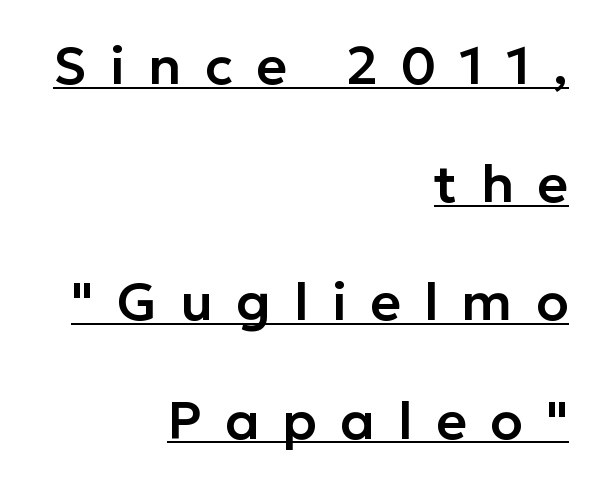
Beneath each row of characters lies a ruled line. Compared with typical body copy, the letter spacing here is much looser. Loosely led — the rows are spread out. The passage shown is typeset with a sans-serif family. The face used here is proportionally spaced, like ordinary book or web type.
